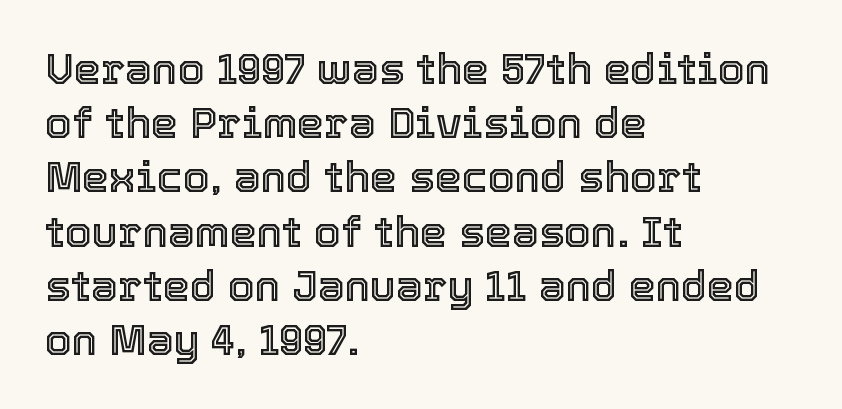
{"italic": "no", "width": "normal", "x_height": "medium", "monospaced": "no", "underline": "no", "align": "left", "line_spacing": "normal", "line_spacing_ratio": 1.26, "letter_spacing": "normal", "letter_spacing_em": 0.0, "glyph_px": 43}
